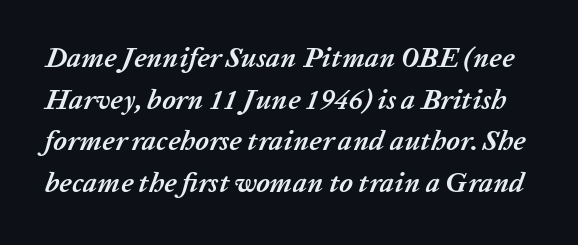
{"italic": "yes", "lean": "right", "slant_degrees": 20, "bold": "yes", "weight": "semibold", "width": "normal", "stroke_contrast": "low", "x_height": "medium", "monospaced": "no", "underline": "no", "line_spacing": "normal", "line_spacing_ratio": 1.49, "letter_spacing": "normal", "letter_spacing_em": 0.0, "glyph_px": 28}
